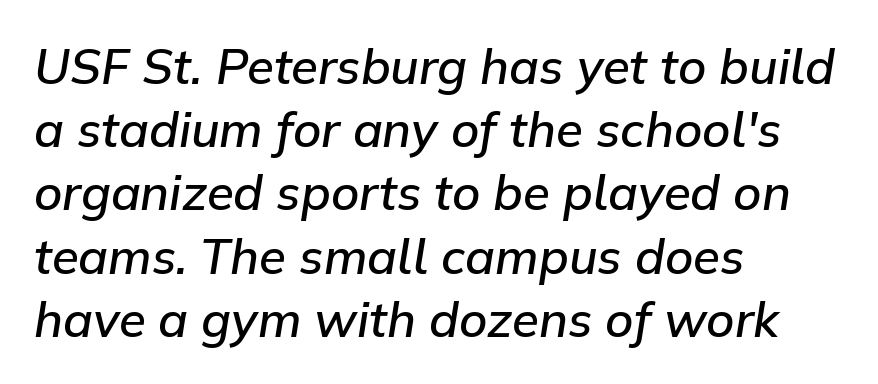
{"italic": "yes", "lean": "right", "slant_degrees": 9, "bold": "semi", "weight": "semibold", "width": "normal", "stroke_contrast": "low", "x_height": "medium", "monospaced": "no", "underline": "no", "align": "left", "line_spacing": "normal", "line_spacing_ratio": 1.29, "letter_spacing": "normal", "letter_spacing_em": 0.0, "glyph_px": 49}
